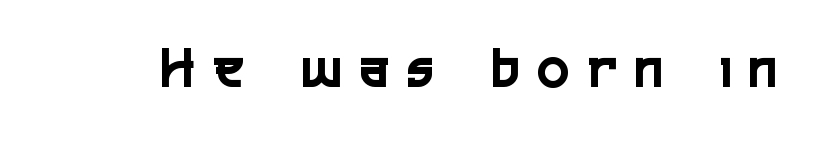
Q: Is the text italic (slanted)? A: No, it is upright.
Q: Is the typeface a serif or a sans-serif typeface? A: Sans-serif.
Q: Is the text underlined? A: No.
Q: Is the spacing between letters normal or unusually wide? A: Unusually wide.
Q: Width (condensed, normal, or wide)? A: Condensed.
Q: x-height? A: Medium.
Q: Monospaced? A: No.
